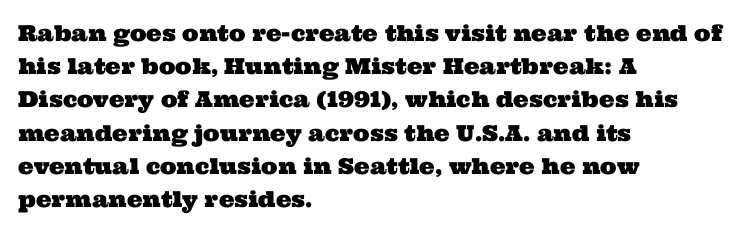
Q: Is the text underlined? A: No.
Q: How is the paragraph aligned? A: Left-aligned.
Q: Is the spacing between letters normal or unusually wide? A: Normal.
Q: Is the spacing between lines tight, normal or loose? A: Normal.
